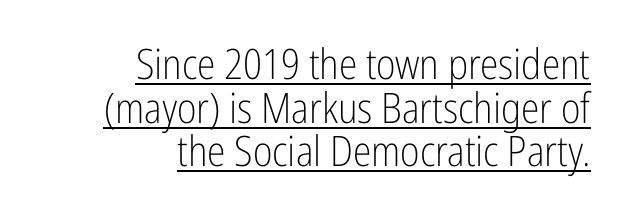
Q: Is the text bold? A: No.
Q: Is the text italic (slanted)? A: No, it is upright.
Q: Is the typeface a serif or a sans-serif typeface? A: Sans-serif.
Q: Is the text underlined? A: Yes.
Q: How is the paragraph aligned? A: Right-aligned.
Q: Is the spacing between letters normal or unusually wide? A: Normal.
Q: Is the spacing between lines tight, normal or loose? A: Tight.
Q: Width (condensed, normal, or wide)? A: Condensed.
Q: Stroke contrast? A: Low.
Q: x-height? A: Medium.
Q: Monospaced? A: No.
